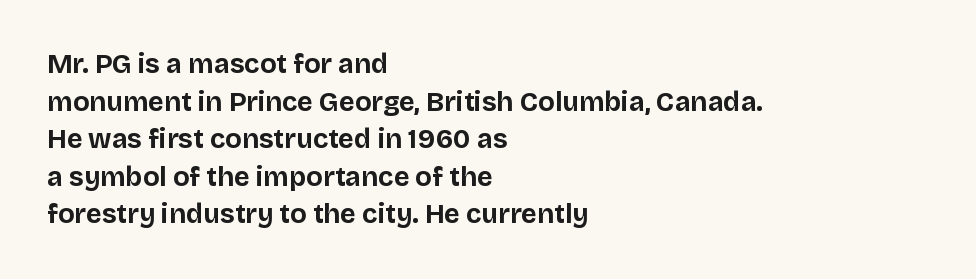
The image shows 27 px bold type, upright; set left-aligned, normal line spacing (1.39x), normal letter spacing, not underlined.
